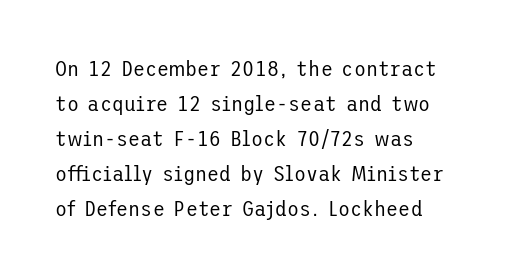
Q: Is the text bold? A: No.
Q: Is the text italic (slanted)? A: No, it is upright.
Q: Is the text underlined? A: No.
Q: How is the paragraph aligned? A: Left-aligned.
Q: Is the spacing between letters normal or unusually wide? A: Normal.
Q: Is the spacing between lines tight, normal or loose? A: Normal.
